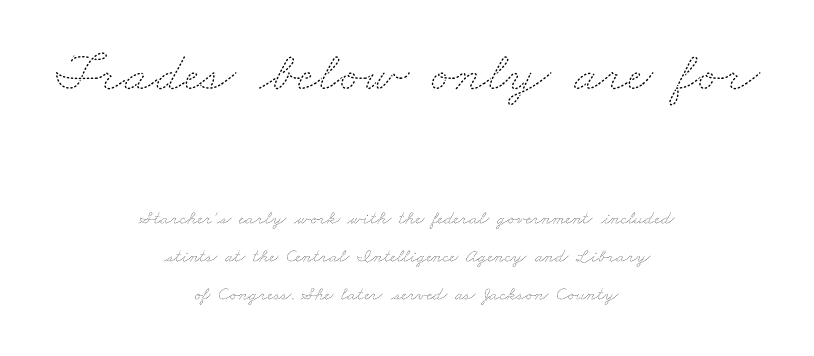
These lines are rendered in a variable-pitch font. Lines of text with bare space underneath. Larger block? The one above; the one below is distinctly smaller. The weight would be labelled regular, book, light, or lighter still.
